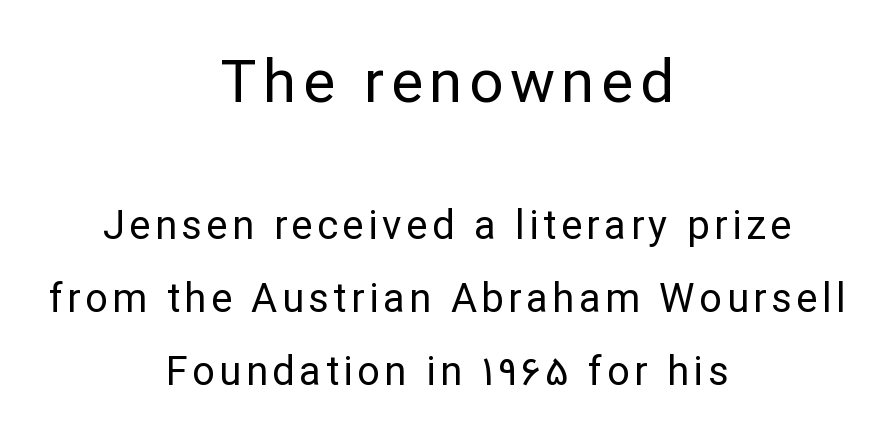
The image shows 60 px regular-weight sans-serif type, upright; set centered, line spacing 1.82x, not underlined; the first (top) block is 1.5x larger; low stroke contrast and a medium x-height.
